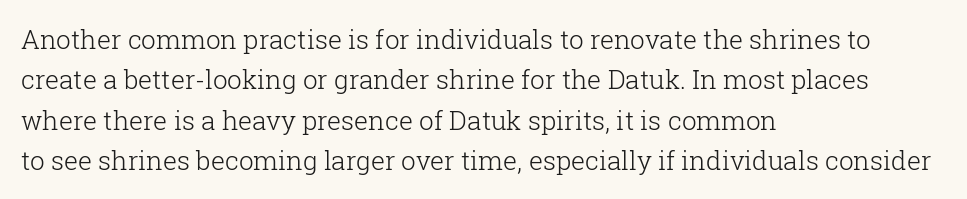
Check the space under the baseline: it is left empty. The type sits square on the baseline with zero lean. Line spacing here is normal. Casual observation: everything's shoved over to the left. Honestly, the letter spacing is just normal — you wouldn't notice it.
